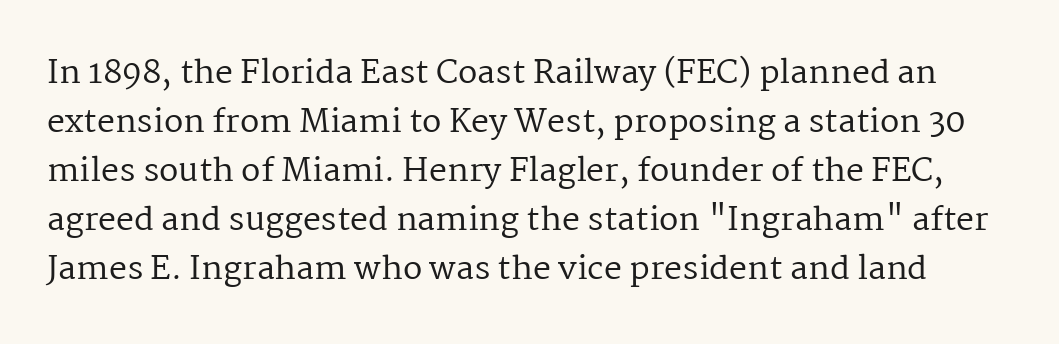
The image shows 32 px regular-weight serif type, upright; set normal line spacing (1.53x), normal letter spacing, not underlined; medium stroke contrast and a medium x-height.
